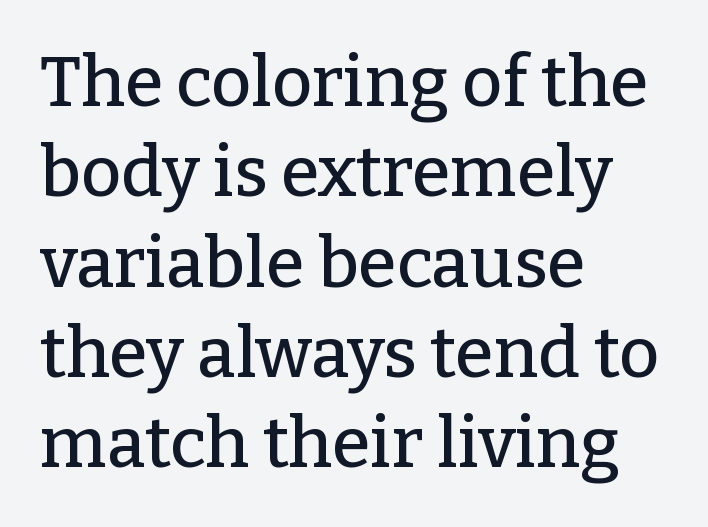
{"serif": "yes", "italic": "no", "width": "normal", "stroke_contrast": "low", "x_height": "medium", "monospaced": "no", "underline": "no", "align": "left", "line_spacing": "normal", "line_spacing_ratio": 1.29, "letter_spacing": "normal", "letter_spacing_em": 0.0, "glyph_px": 70}
